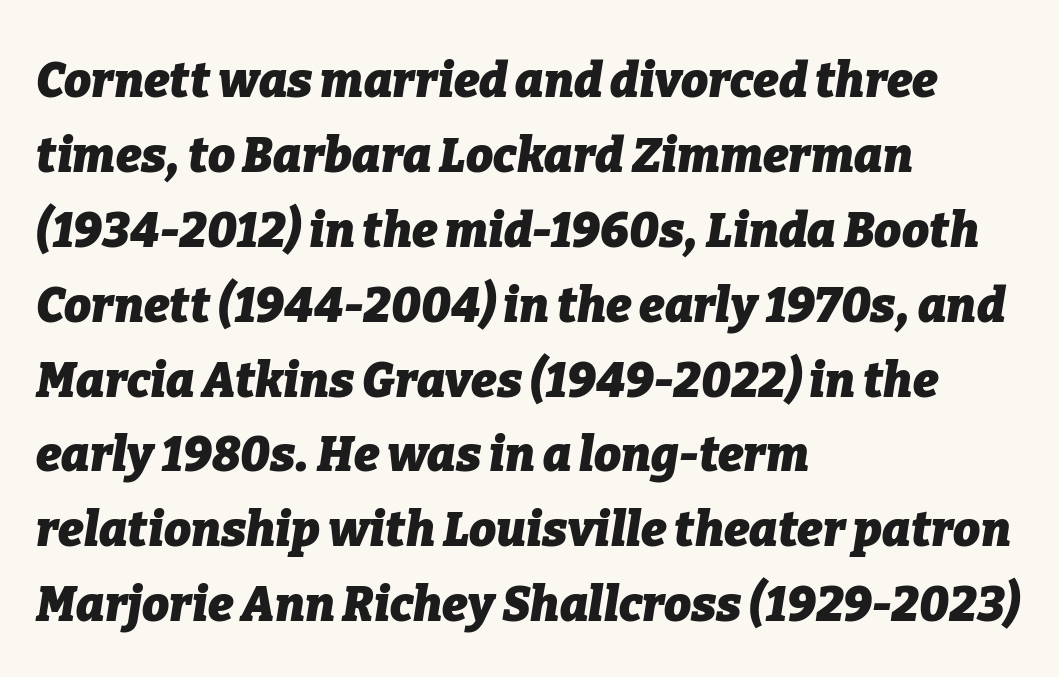
{"italic": "yes", "lean": "right", "slant_degrees": 9, "bold": "yes", "weight": "heavy", "width": "normal", "stroke_contrast": "low", "x_height": "medium", "monospaced": "no", "underline": "no", "align": "left", "line_spacing": "normal", "line_spacing_ratio": 1.56, "letter_spacing": "normal", "letter_spacing_em": 0.0, "glyph_px": 48}
